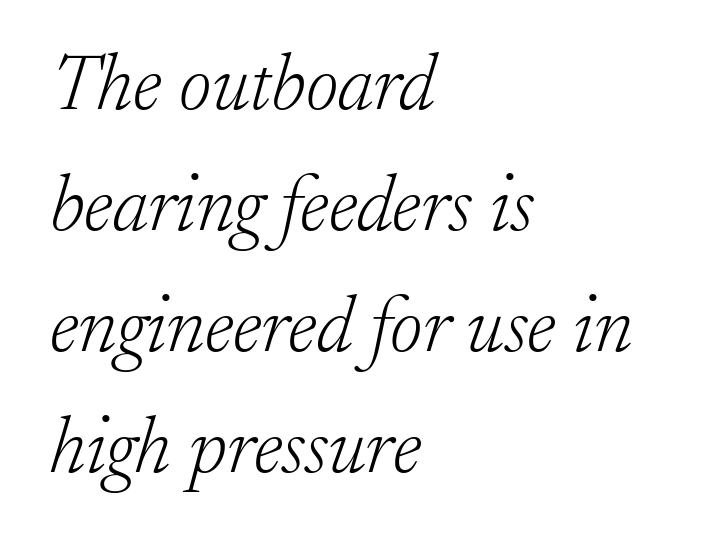
{"serif": "yes", "italic": "yes", "lean": "right", "slant_degrees": 17, "bold": "no", "weight": "light", "width": "normal", "stroke_contrast": "low", "x_height": "small", "monospaced": "no", "underline": "no", "align": "left", "line_spacing": "normal", "line_spacing_ratio": 1.53, "letter_spacing": "normal", "letter_spacing_em": 0.0, "glyph_px": 79}
